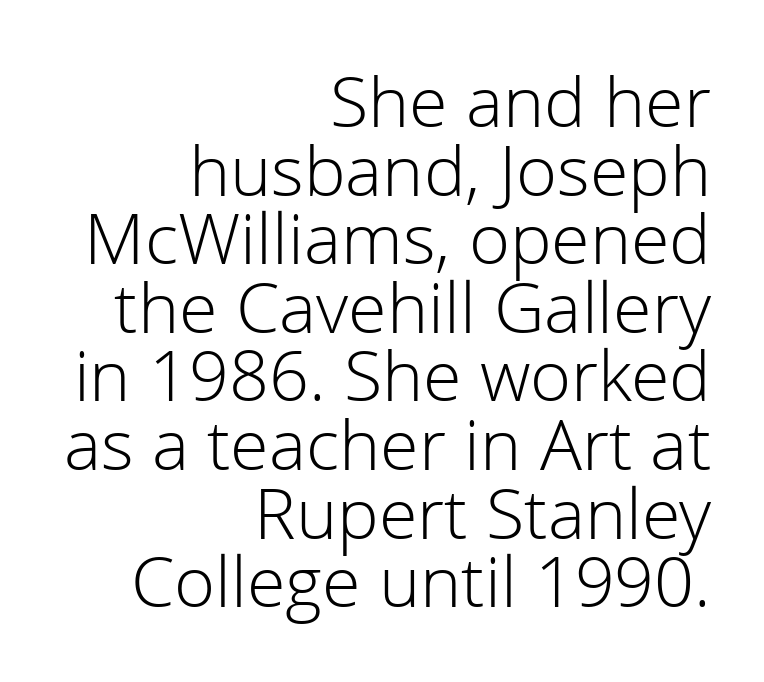
{"serif": "no", "italic": "no", "bold": "no", "weight": "light", "width": "normal", "stroke_contrast": "low", "x_height": "medium", "monospaced": "no", "underline": "no", "align": "right", "line_spacing": "tight", "line_spacing_ratio": 0.98, "letter_spacing": "normal", "letter_spacing_em": 0.0, "glyph_px": 70}
